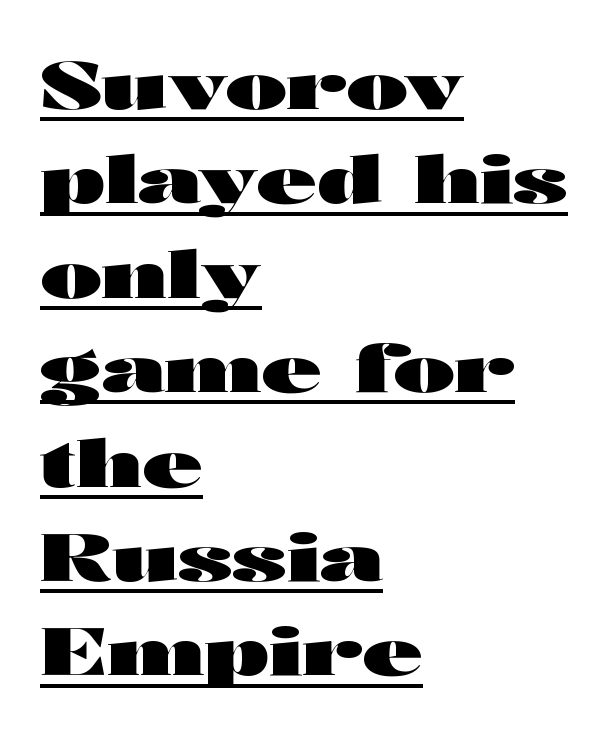
Baseline-to-baseline distance is the conventional proportion of letter height. Casual observation: everything's shoved over to the left. These words are printed bold, with thick strokes throughout. Upright lettering throughout.
